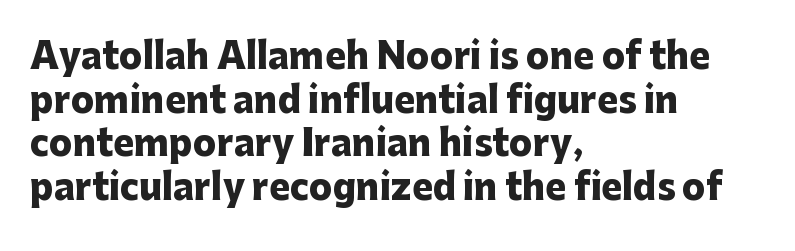
The image shows 35 px heavy sans-serif type, upright; set left-aligned, normal line spacing (1.25x), normal letter spacing, not underlined; low stroke contrast and a medium x-height.
